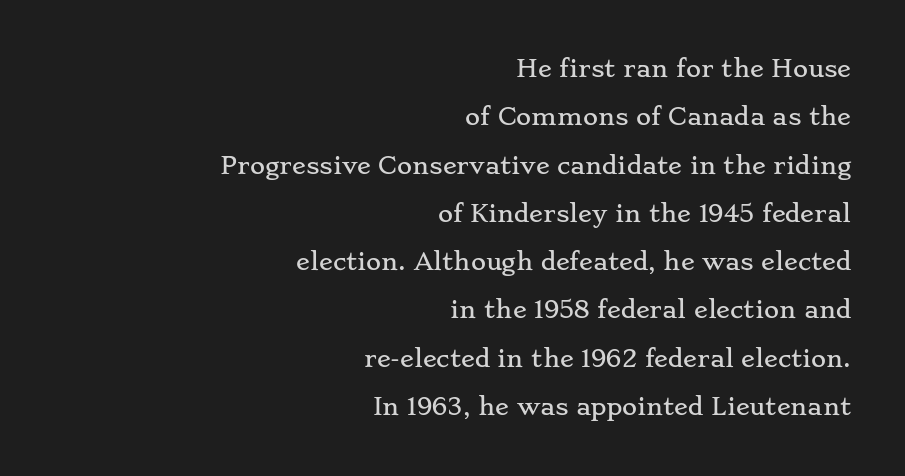
Rendered with straight, roman letterforms. Vertical spacing — loose. These lines stack with their right ends in a neat column. This rendering leaves character spacing at its baseline value. Descenders are the only things crossing below the line.
